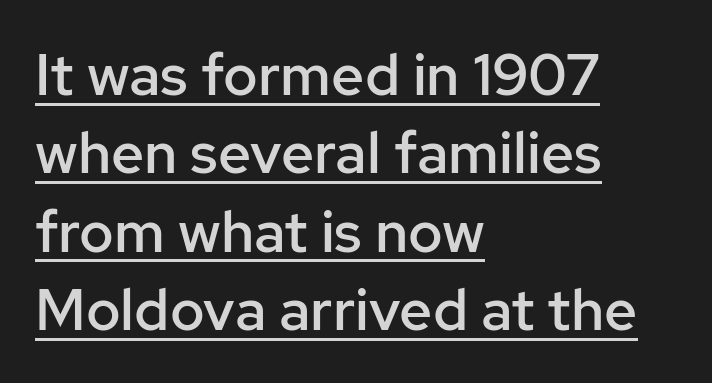
{"serif": "no", "italic": "no", "bold": "semi", "weight": "semibold", "width": "normal", "stroke_contrast": "low", "x_height": "medium", "monospaced": "no", "underline": "yes", "align": "left", "line_spacing": "normal", "line_spacing_ratio": 1.35, "letter_spacing": "normal", "letter_spacing_em": 0.0, "glyph_px": 58}
